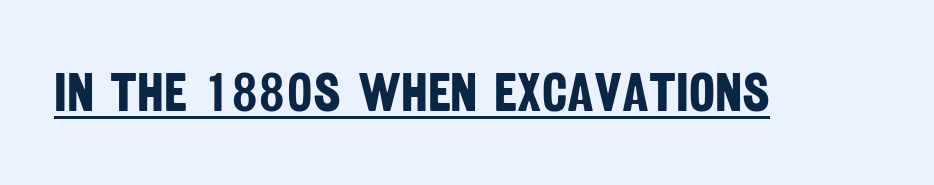
{"serif": "no", "bold": "yes", "weight": "bold", "width": "condensed", "stroke_contrast": "low", "x_height": "large", "monospaced": "no", "underline": "yes", "letter_spacing": "normal", "letter_spacing_em": 0.0, "glyph_px": 55}
